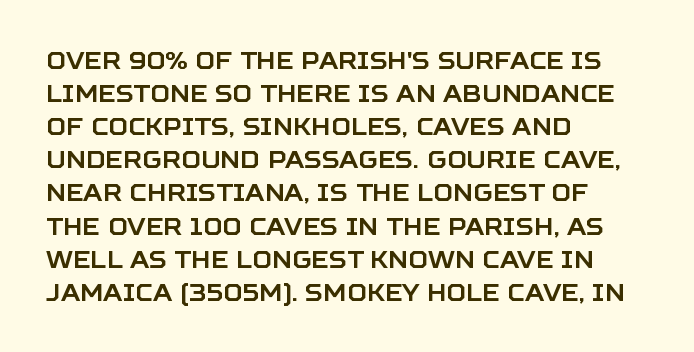
The image shows 24 px text type, upright; set left-aligned, normal line spacing (1.38x), normal letter spacing, not underlined.
